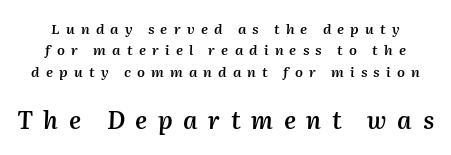
{"italic": "yes", "lean": "right", "slant_degrees": 2, "bold": "semi", "underline": "no", "line_spacing": "normal", "line_spacing_ratio": 1.52, "letter_spacing": "wide", "letter_spacing_em": 0.44, "larger_block": "second", "size_ratio": 1.71, "glyph_px": 24}
